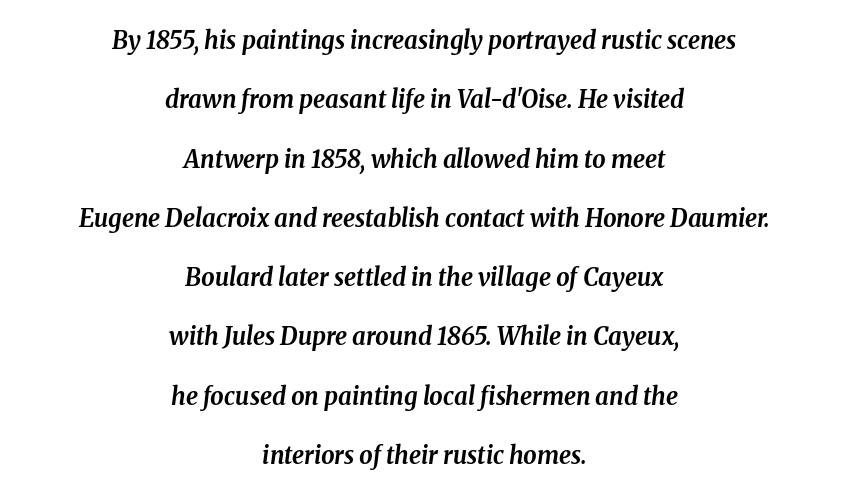
Q: Is the text bold? A: Yes.
Q: Is the text italic (slanted)? A: Yes, it leans right by about 8 degrees.
Q: Is the text underlined? A: No.
Q: How is the paragraph aligned? A: Centered.
Q: Is the spacing between letters normal or unusually wide? A: Normal.
Q: Is the spacing between lines tight, normal or loose? A: Loose.
